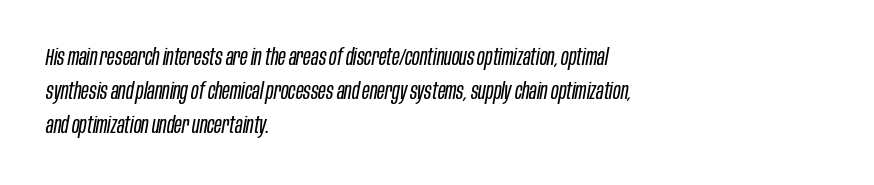
Q: Is the text bold? A: No.
Q: Is the text italic (slanted)? A: Yes, it leans right by about 10 degrees.
Q: Is the text underlined? A: No.
Q: How is the paragraph aligned? A: Left-aligned.
Q: Is the spacing between letters normal or unusually wide? A: Normal.
Q: Is the spacing between lines tight, normal or loose? A: Normal.
